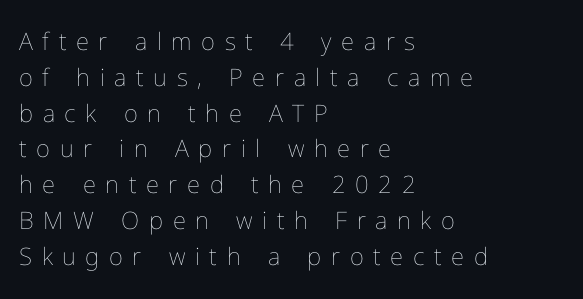
The image shows 24 px text type, upright; set left-aligned, normal line spacing (1.49x), unusually wide letter spacing (+0.4 em), not underlined.
